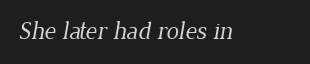
Q: Is the text bold? A: No.
Q: Is the text underlined? A: No.
Q: Is the spacing between letters normal or unusually wide? A: Normal.
